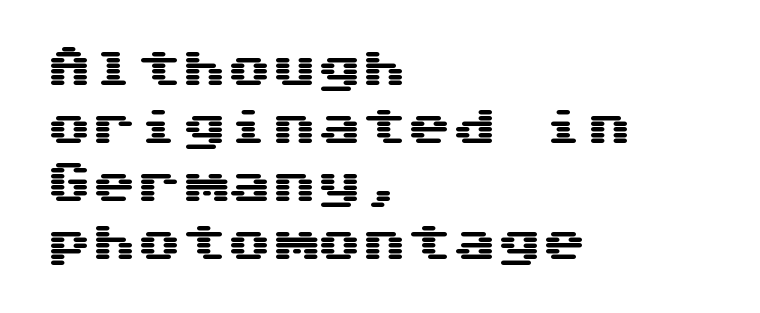
{"serif": "no", "italic": "no", "width": "wide", "stroke_contrast": "medium", "x_height": "medium", "underline": "no", "align": "left", "line_spacing": "normal", "line_spacing_ratio": 1.29, "letter_spacing": "normal", "letter_spacing_em": 0.0, "glyph_px": 45}
